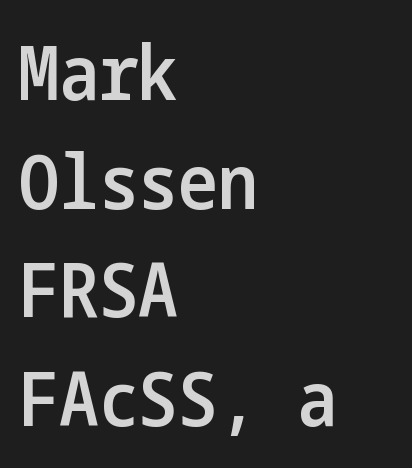
The image shows 75 px semibold, condensed sans-serif type, upright; set left-aligned, normal line spacing (1.45x), normal letter spacing, not underlined; low stroke contrast and a medium x-height.
